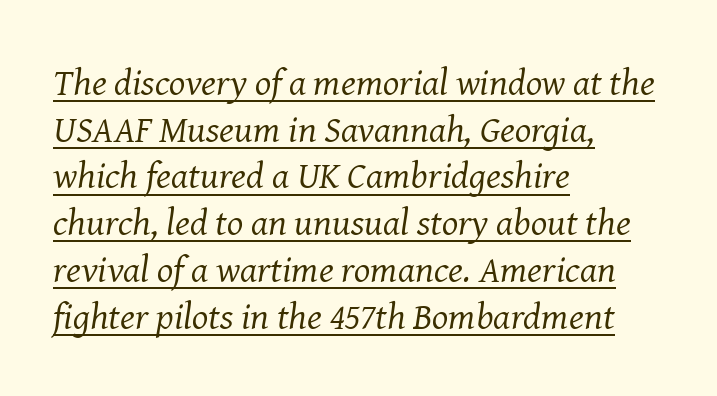
{"serif": "yes", "italic": "yes", "lean": "right", "slant_degrees": 8, "bold": "no", "weight": "regular", "width": "normal", "stroke_contrast": "medium", "x_height": "medium", "monospaced": "no", "underline": "yes", "align": "left", "line_spacing_ratio": 1.23, "letter_spacing": "normal", "letter_spacing_em": 0.0, "glyph_px": 38}
